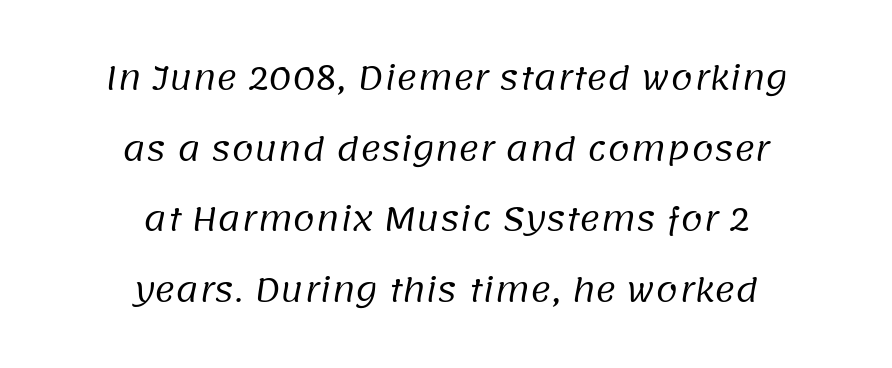
The strokes are not fattened; the text isn't bold. Check where the strokes stop: nothing finishes them off — pure sans. The rendering uses natural spacing where letterforms have individual widths. Tracking value appears to be zero — textbook default spacing. The zone under the glyphs is completely vacant.
